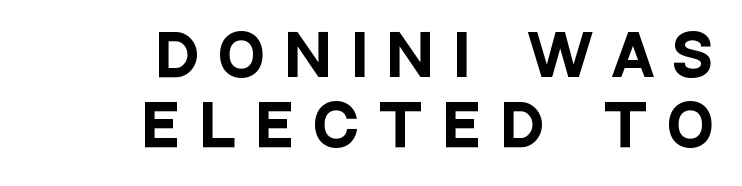
{"serif": "no", "italic": "no", "bold": "yes", "weight": "heavy", "width": "condensed", "stroke_contrast": "low", "x_height": "large", "monospaced": "no", "underline": "no", "align": "right", "line_spacing": "normal", "line_spacing_ratio": 1.28, "letter_spacing": "wide", "letter_spacing_em": 0.39, "glyph_px": 55}
